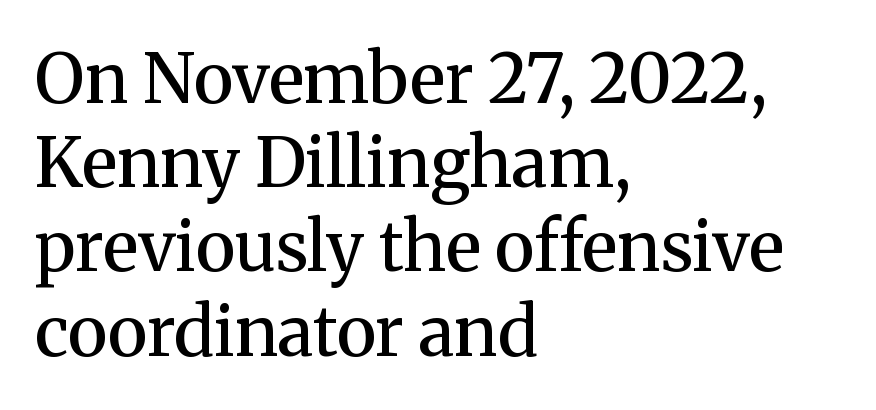
The image shows 69 px semibold serif type, upright; set left-aligned, line spacing 1.22x, normal letter spacing, not underlined; medium stroke contrast and a medium x-height.
